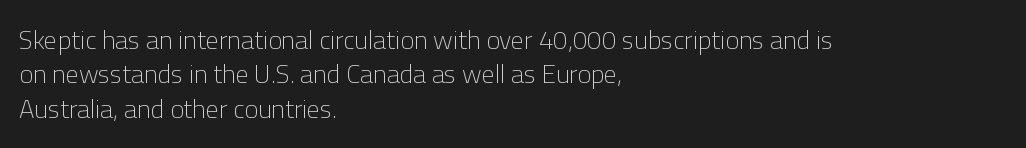
Q: Is the text bold? A: No.
Q: Is the text italic (slanted)? A: No, it is upright.
Q: Is the text underlined? A: No.
Q: How is the paragraph aligned? A: Left-aligned.
Q: Is the spacing between letters normal or unusually wide? A: Normal.
Q: Is the spacing between lines tight, normal or loose? A: Normal.
